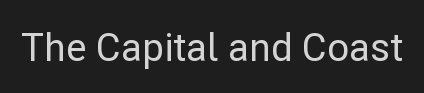
The string is rendered with underlining switched off. Is this a sans? Yes — the strokes have no serifs. Character widths vary here, with narrow letters taking less room than wide ones. Posture: vertical. These lines keep a tight, regular rhythm from letter to letter.
